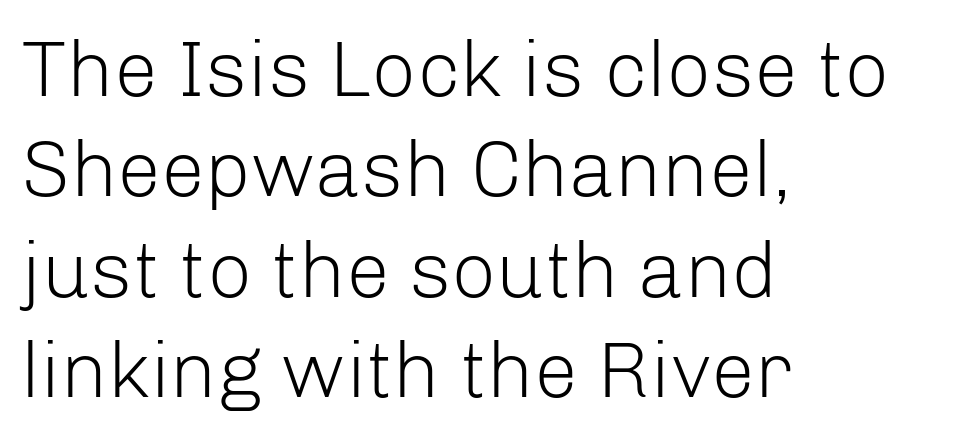
The image shows 79 px light sans-serif type, upright; set left-aligned, normal line spacing (1.27x), normal letter spacing, not underlined; low stroke contrast and a medium x-height.
